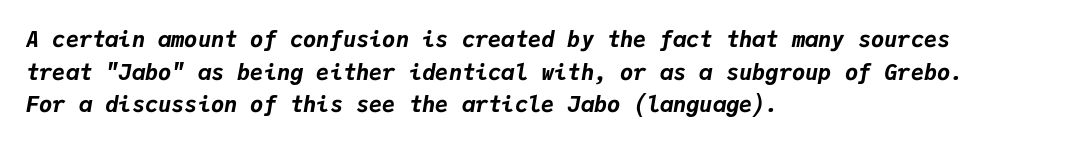
Q: Is the text bold? A: Yes.
Q: Is the text italic (slanted)? A: Yes, it leans right by about 9 degrees.
Q: Is the text underlined? A: No.
Q: How is the paragraph aligned? A: Left-aligned.
Q: Is the spacing between letters normal or unusually wide? A: Normal.
Q: Is the spacing between lines tight, normal or loose? A: Normal.
